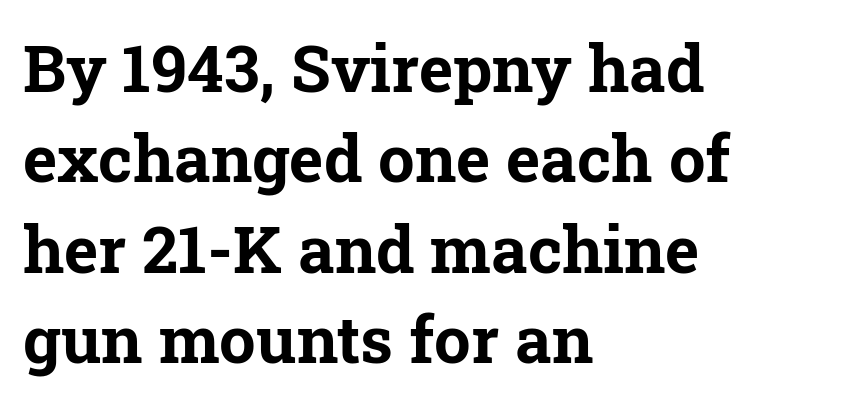
The typography opts for an upright posture over an oblique one. You'd pick this weight for a headline — it's a proper bold. A student would call this left alignment; a typographer would say flush left, rag right. The passage shown stacks its lines at a standard gap. The letters advance in unequal steps, a hallmark of proportional type. Tracking value appears to be zero — textbook default spacing.
